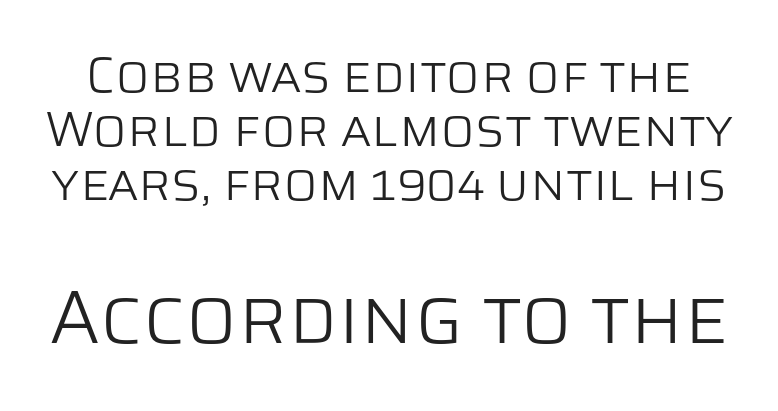
{"serif": "no", "italic": "no", "bold": "no", "weight": "light", "width": "normal", "stroke_contrast": "low", "x_height": "large", "monospaced": "no", "underline": "no", "line_spacing": "tight", "line_spacing_ratio": 1.08, "letter_spacing": "normal", "letter_spacing_em": 0.0, "larger_block": "second", "size_ratio": 1.5, "glyph_px": 75}
